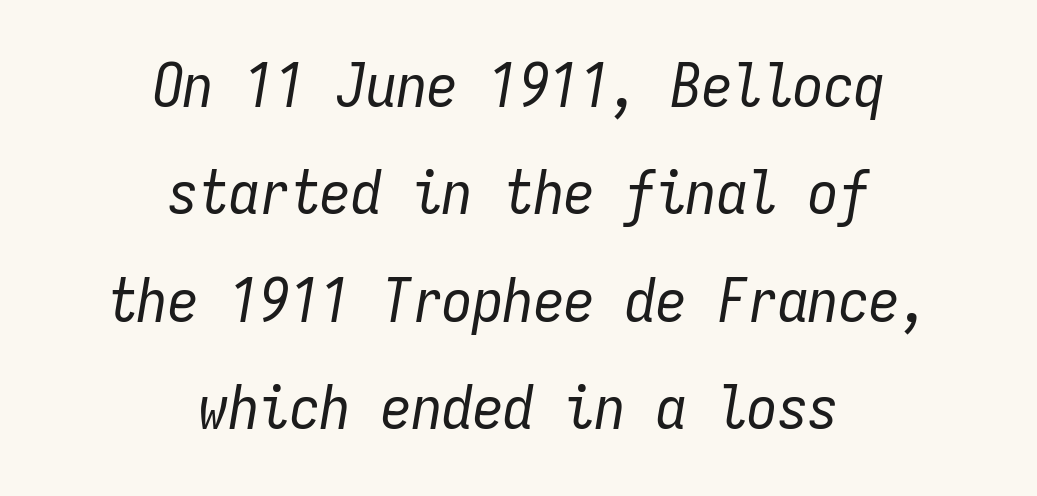
The image shows 61 px regular-weight, condensed type, italic (leaning right), monospaced; set centered, line spacing 1.76x, normal letter spacing, not underlined; low stroke contrast and a medium x-height.
